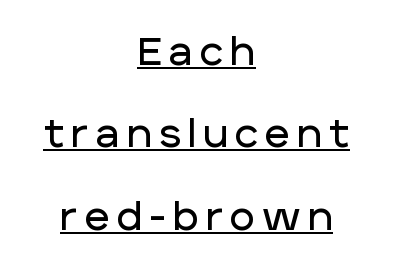
The lettering stays uniformly vertical, giving the passage a roman look. Note the varied advance widths — an 'i' is clearly narrower than an 'm'. Look at the bottom of the vertical strokes: they stop flat, with no serifs. The setting favours the middle, as headings and verse often do. You can see a thin bar hugging the bottom of the glyphs.
